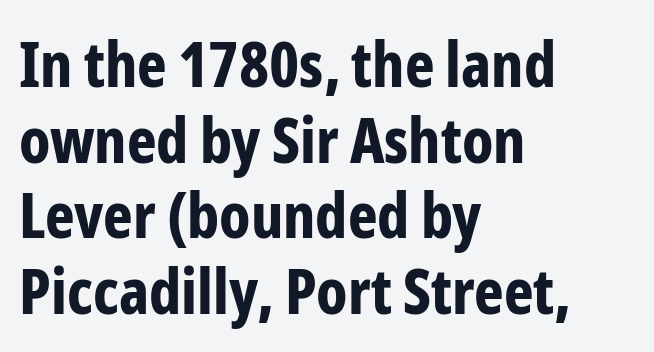
Q: Is the text bold? A: Yes.
Q: Is the text italic (slanted)? A: No, it is upright.
Q: Is the typeface a serif or a sans-serif typeface? A: Sans-serif.
Q: Is the text underlined? A: No.
Q: How is the paragraph aligned? A: Left-aligned.
Q: Is the spacing between letters normal or unusually wide? A: Normal.
Q: Width (condensed, normal, or wide)? A: Condensed.
Q: Stroke contrast? A: Low.
Q: x-height? A: Medium.
Q: Monospaced? A: No.
